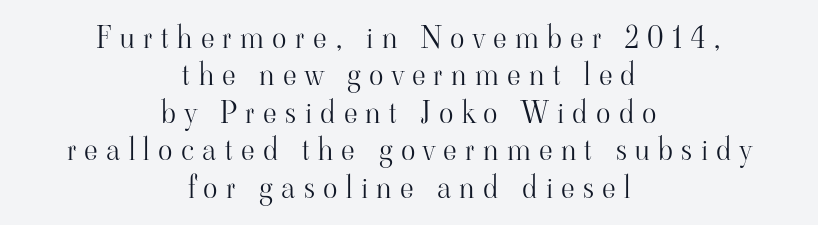
{"serif": "yes", "italic": "no", "bold": "no", "weight": "light", "width": "normal", "stroke_contrast": "high", "x_height": "small", "monospaced": "no", "underline": "no", "align": "center", "line_spacing": "normal", "line_spacing_ratio": 1.25, "letter_spacing": "wide", "letter_spacing_em": 0.28, "glyph_px": 30}
